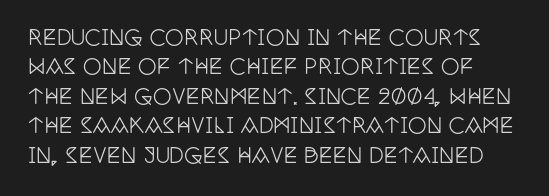
The image shows 21 px text type, upright; set normal line spacing (1.4x), normal letter spacing, not underlined.
